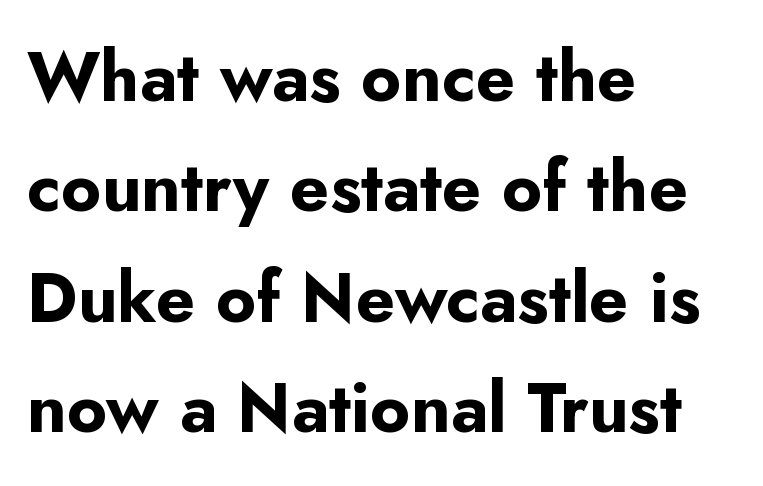
Each row of text sits above clean, open space. Casual observation: everything's shoved over to the left. Summary of weight: heavy, a full bold. Spacing between characters is what you'd get straight out of the box. This sample uses a sans-serif face. Honestly, the row spacing looks completely unremarkable.
